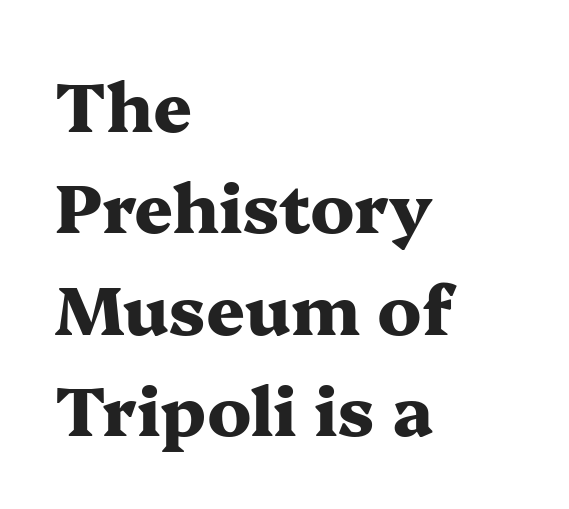
Q: Is the text bold? A: Yes.
Q: Is the text italic (slanted)? A: No, it is upright.
Q: Is the typeface a serif or a sans-serif typeface? A: Serif.
Q: Is the text underlined? A: No.
Q: How is the paragraph aligned? A: Left-aligned.
Q: Is the spacing between letters normal or unusually wide? A: Normal.
Q: Is the spacing between lines tight, normal or loose? A: Normal.
Q: Width (condensed, normal, or wide)? A: Wide.
Q: Stroke contrast? A: Medium.
Q: x-height? A: Medium.
Q: Monospaced? A: No.
